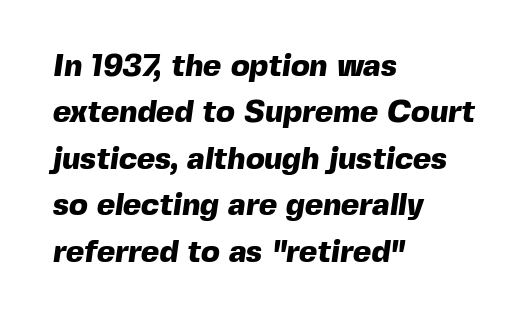
These lines are set flush left with a ragged right edge. In terms of letterform style, serifs are entirely absent. The type is set solid horizontally, with unmodified tracking. Each letter keeps its own natural width here, so spacing adapts to shape. Honestly, the row spacing looks completely unremarkable. Descender tails drop into unmarked territory.
